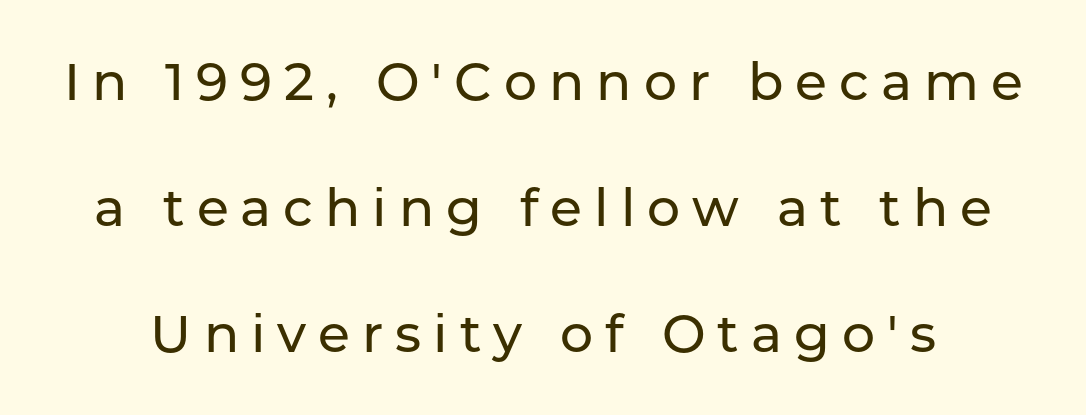
The image shows 52 px sans-serif type, upright; set loose line spacing (2.42x), unusually wide letter spacing (+0.23 em), not underlined; low stroke contrast and a medium x-height.
